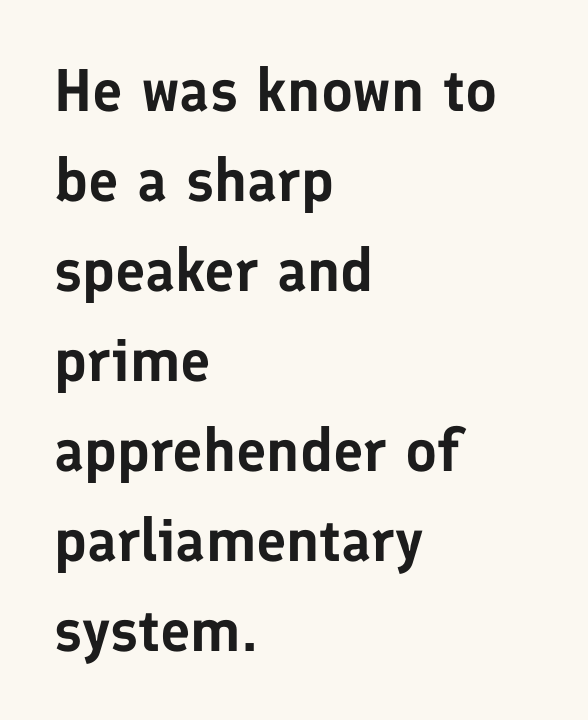
You could call the tracking neutral — neither tight nor loose. If you measured baseline to baseline, you'd find a middling distance. Check where the strokes stop: nothing finishes them off — pure sans. These lines are rendered in a variable-pitch font. Notice how the passage keeps a crisp vertical edge on the left only. The area under the type is left untouched.
